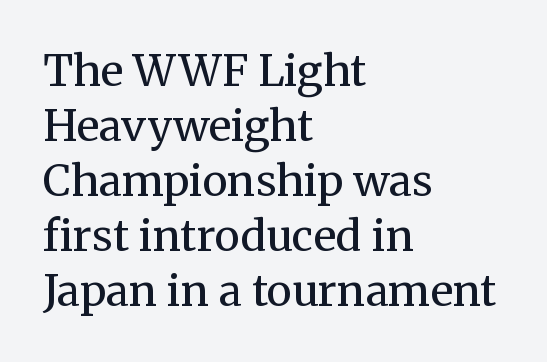
{"serif": "yes", "italic": "no", "bold": "no", "weight": "regular", "width": "normal", "stroke_contrast": "medium", "x_height": "medium", "monospaced": "no", "underline": "no", "align": "left", "line_spacing": "normal", "line_spacing_ratio": 1.28, "letter_spacing": "normal", "letter_spacing_em": 0.0, "glyph_px": 43}
